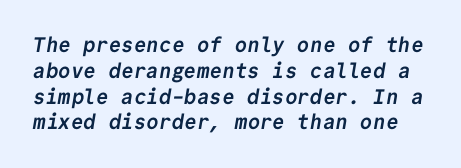
{"bold": "yes", "underline": "no", "line_spacing_ratio": 1.23, "letter_spacing": "normal", "letter_spacing_em": 0.0, "glyph_px": 21}
